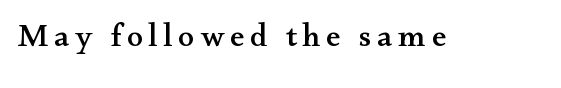
Q: Is the text italic (slanted)? A: No, it is upright.
Q: Is the typeface a serif or a sans-serif typeface? A: Serif.
Q: Is the text underlined? A: No.
Q: Width (condensed, normal, or wide)? A: Wide.
Q: Stroke contrast? A: Medium.
Q: x-height? A: Small.
Q: Monospaced? A: No.
